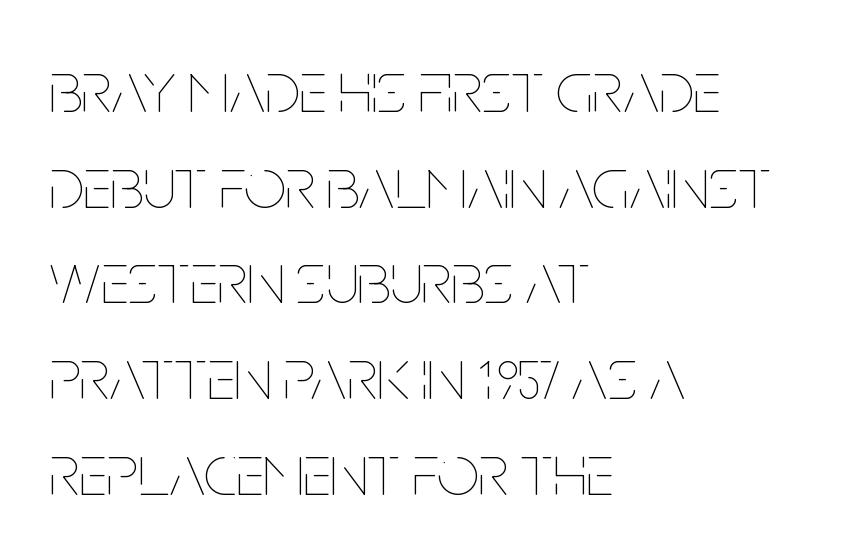
Spacing verdict: proportional, widths tailored to each character. Glance below the letters and you will spot only blank space. Leftover space on each line is placed entirely after the last word. Words appear dense and cohesive because spacing is normal. The lettering holds an erect, upright posture throughout. One glance says typical: line gaps are just what's usual.
